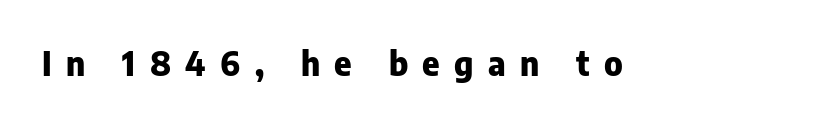
The letters advance in unequal steps, a hallmark of proportional type. These words are printed bold, with thick strokes throughout. Note: no serifs on the glyphs. A clean baseline with only descenders dipping below it. Ordinary non-slanted type is in use.
